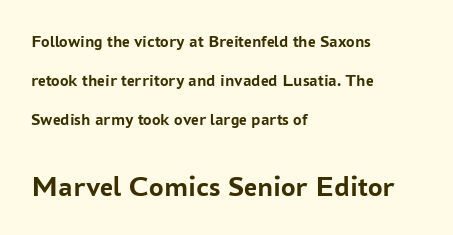
{"serif": "no", "italic": "no", "bold": "yes", "weight": "semibold", "width": "normal", "stroke_contrast": "low", "x_height": "medium", "monospaced": "no", "underline": "no", "align": "left", "line_spacing": "loose", "line_spacing_ratio": 2.28, "letter_spacing": "normal", "letter_spacing_em": 0.0, "larger_block": "second", "size_ratio": 1.71, "glyph_px": 29}
